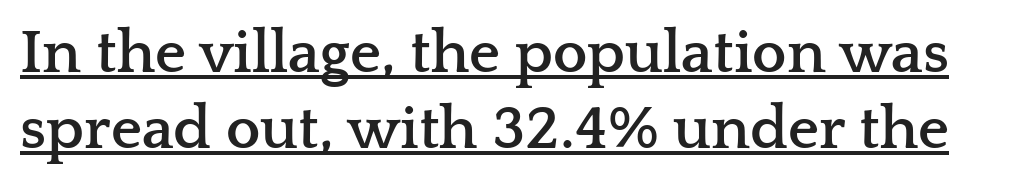
Q: Is the text bold? A: Yes.
Q: Is the text italic (slanted)? A: No, it is upright.
Q: Is the typeface a serif or a sans-serif typeface? A: Serif.
Q: Is the text underlined? A: Yes.
Q: Is the spacing between letters normal or unusually wide? A: Normal.
Q: Width (condensed, normal, or wide)? A: Wide.
Q: Stroke contrast? A: Low.
Q: x-height? A: Medium.
Q: Monospaced? A: No.
